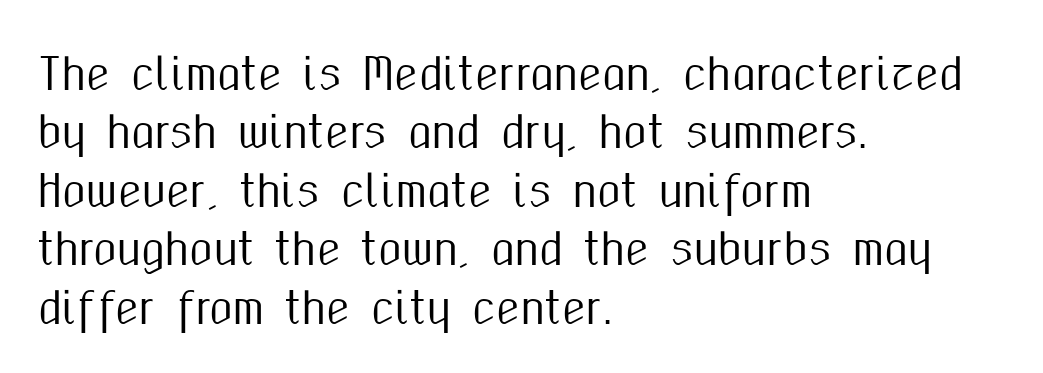
{"serif": "no", "italic": "no", "width": "condensed", "stroke_contrast": "medium", "x_height": "medium", "monospaced": "no", "underline": "no", "align": "left", "line_spacing": "normal", "line_spacing_ratio": 1.36, "letter_spacing": "normal", "letter_spacing_em": 0.0, "glyph_px": 43}
